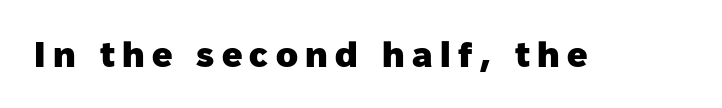
Q: Is the text bold? A: Yes.
Q: Is the text italic (slanted)? A: No, it is upright.
Q: Is the typeface a serif or a sans-serif typeface? A: Sans-serif.
Q: Is the text underlined? A: No.
Q: Is the spacing between letters normal or unusually wide? A: Unusually wide.
Q: Width (condensed, normal, or wide)? A: Normal.
Q: Stroke contrast? A: Low.
Q: x-height? A: Medium.
Q: Monospaced? A: No.
